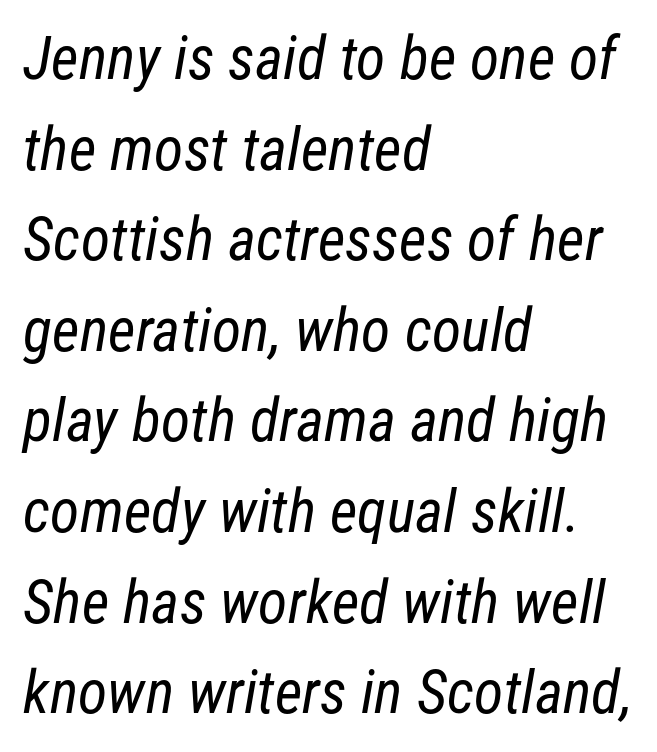
{"serif": "no", "bold": "no", "weight": "regular", "width": "condensed", "stroke_contrast": "low", "x_height": "medium", "monospaced": "no", "underline": "no", "align": "left", "line_spacing": "normal", "line_spacing_ratio": 1.51, "letter_spacing": "normal", "letter_spacing_em": 0.0, "glyph_px": 60}
